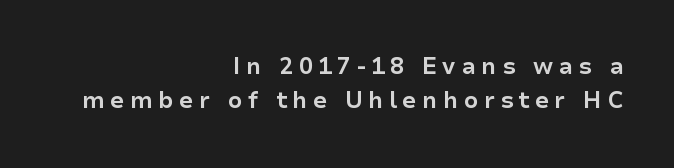
The image shows 23 px bold type, upright; set right-aligned, normal line spacing (1.48x), unusually wide letter spacing (+0.23 em), not underlined.
